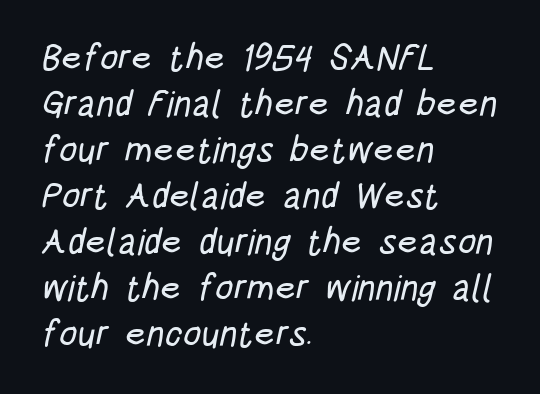
{"serif": "no", "width": "condensed", "stroke_contrast": "low", "x_height": "large", "monospaced": "no", "underline": "no", "align": "left", "line_spacing": "normal", "line_spacing_ratio": 1.28, "letter_spacing": "normal", "letter_spacing_em": 0.0, "glyph_px": 36}
